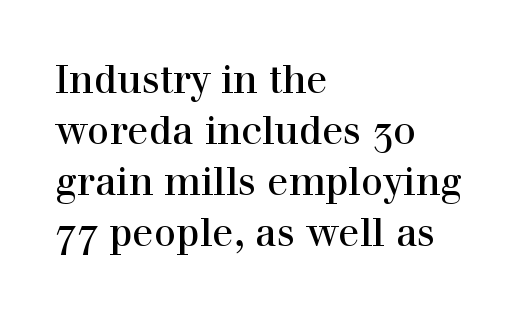
Q: Is the text italic (slanted)? A: No, it is upright.
Q: Is the typeface a serif or a sans-serif typeface? A: Serif.
Q: Is the text underlined? A: No.
Q: How is the paragraph aligned? A: Left-aligned.
Q: Is the spacing between letters normal or unusually wide? A: Normal.
Q: Is the spacing between lines tight, normal or loose? A: Normal.
Q: Width (condensed, normal, or wide)? A: Normal.
Q: x-height? A: Medium.
Q: Monospaced? A: No.
